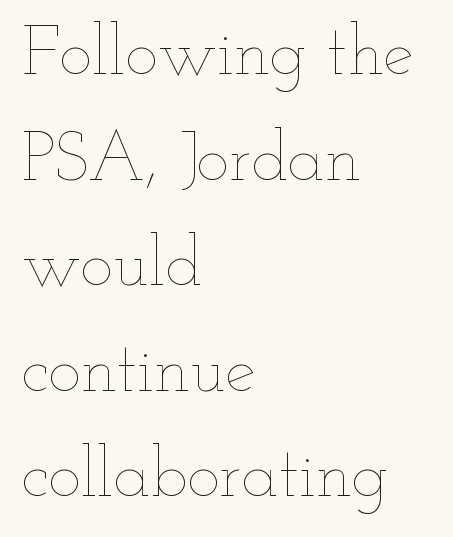
Normally led — the rows are evenly, conventionally spaced. A typesetter would call this proportional, since set widths differ per character. The font's upright variant was chosen for this text. Beneath every word, the page is bare. The type is set solid horizontally, with unmodified tracking.
